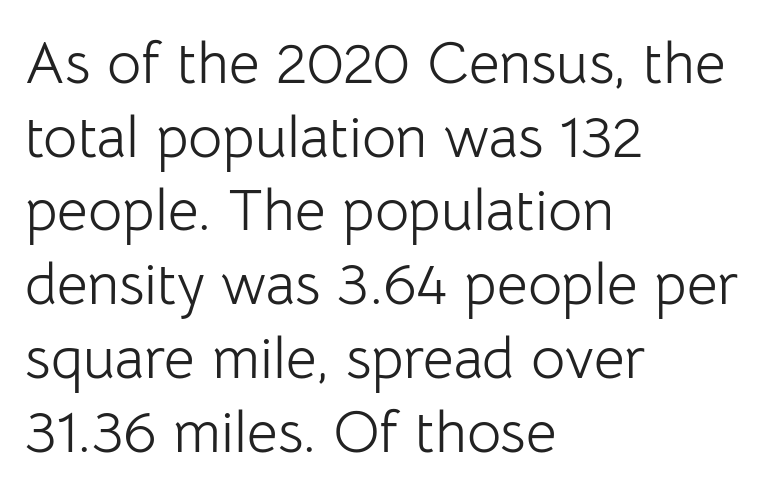
Nope, not italic — everything's standing straight. The tracking reads as untouched default to a designer's eye. A typesetter would call this leading conventional body-copy spacing. Are there feet on the stems? There aren't — it's a sans. The face used here is proportionally spaced, like ordinary book or web type. Heaviness? Minimal to ordinary, like unemphasized prose.
